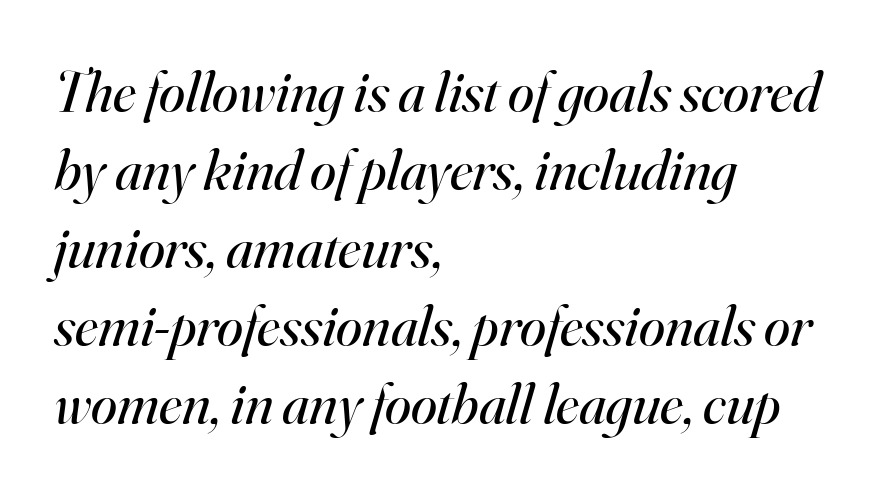
Q: Is the text bold? A: No.
Q: Is the text italic (slanted)? A: Yes, it leans right by about 16 degrees.
Q: Is the typeface a serif or a sans-serif typeface? A: Serif.
Q: Is the text underlined? A: No.
Q: How is the paragraph aligned? A: Left-aligned.
Q: Is the spacing between letters normal or unusually wide? A: Normal.
Q: Is the spacing between lines tight, normal or loose? A: Normal.
Q: Width (condensed, normal, or wide)? A: Normal.
Q: Stroke contrast? A: High.
Q: x-height? A: Small.
Q: Monospaced? A: No.
